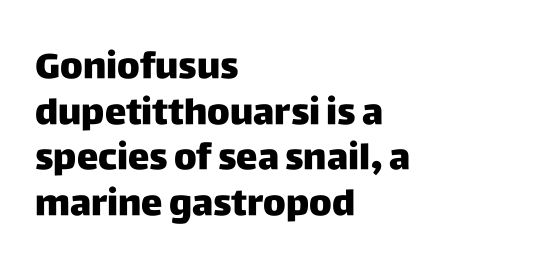
Is this a fixed-width face? No — the glyphs have proportional, varying widths. The letters stand straight up with perfectly vertical stems. These lines sit exactly where default settings would place them. Classification — sans serif.
